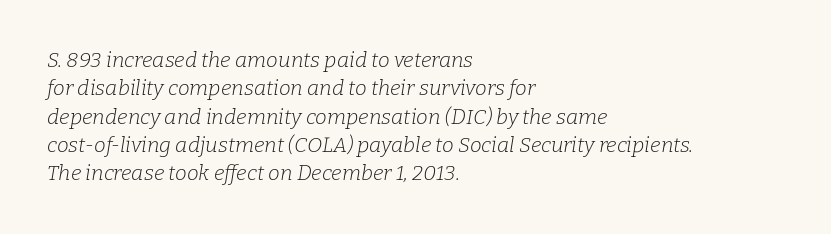
The image shows 21 px text type, italic (leaning right); set left-aligned, normal line spacing (1.35x), normal letter spacing, not underlined.
